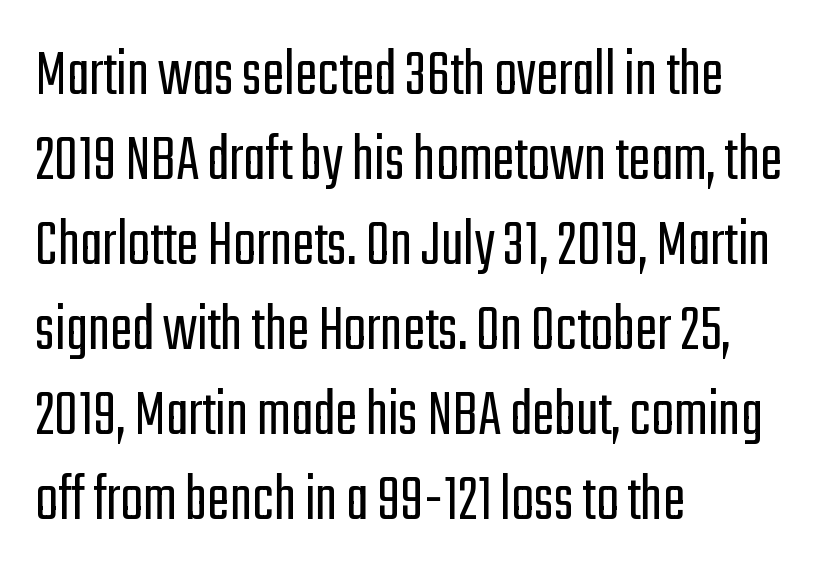
Q: Is the text bold? A: No.
Q: Is the text italic (slanted)? A: No, it is upright.
Q: Is the typeface a serif or a sans-serif typeface? A: Sans-serif.
Q: Is the text underlined? A: No.
Q: How is the paragraph aligned? A: Left-aligned.
Q: Is the spacing between letters normal or unusually wide? A: Normal.
Q: Is the spacing between lines tight, normal or loose? A: Normal.
Q: Width (condensed, normal, or wide)? A: Condensed.
Q: Stroke contrast? A: Low.
Q: x-height? A: Medium.
Q: Monospaced? A: No.
